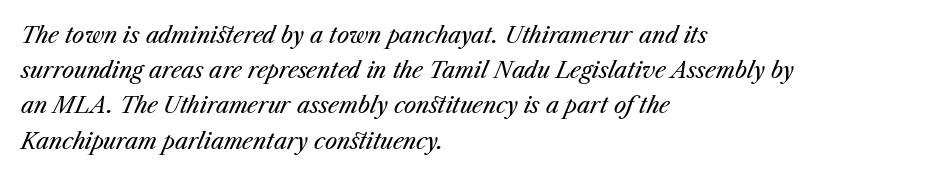
Observe the lean: these are italic letterforms. Underline: absent. Standard letterfit; no display-style spreading of the glyphs. The letters look calm and open, with moderate or lighter stems. Regarding leading, the lines here are spaced in the standard way.
